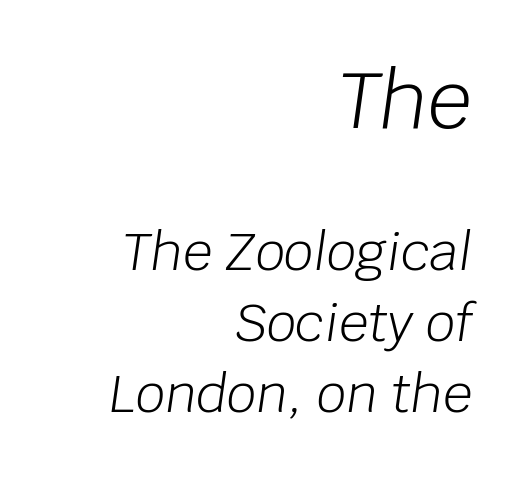
Is the type heavy? It reads as light-to-regular instead. Rendered with sloped, italic letterforms. Casual observation: everything's shoved over to the right. Plain, unruled lines of type.
